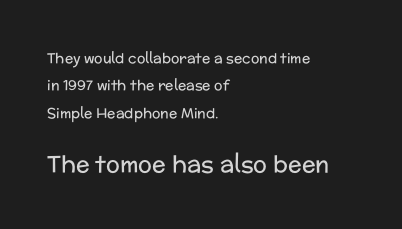
Q: Is the text bold? A: No.
Q: Is the text italic (slanted)? A: No, it is upright.
Q: Is the text underlined? A: No.
Q: How is the paragraph aligned? A: Left-aligned.
Q: Is the spacing between letters normal or unusually wide? A: Normal.
Q: Is the spacing between lines tight, normal or loose? A: Loose.
Q: Which block of text is set in a larger size, the first (top) or the second (bottom)? A: The second (bottom) one.
